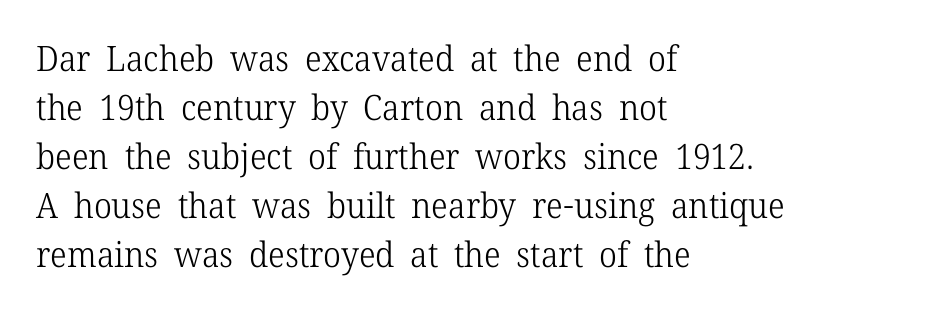
Q: Is the text bold? A: No.
Q: Is the text italic (slanted)? A: No, it is upright.
Q: Is the typeface a serif or a sans-serif typeface? A: Serif.
Q: Is the text underlined? A: No.
Q: How is the paragraph aligned? A: Left-aligned.
Q: Is the spacing between letters normal or unusually wide? A: Normal.
Q: Is the spacing between lines tight, normal or loose? A: Normal.
Q: Width (condensed, normal, or wide)? A: Normal.
Q: Stroke contrast? A: Low.
Q: x-height? A: Medium.
Q: Monospaced? A: No.
